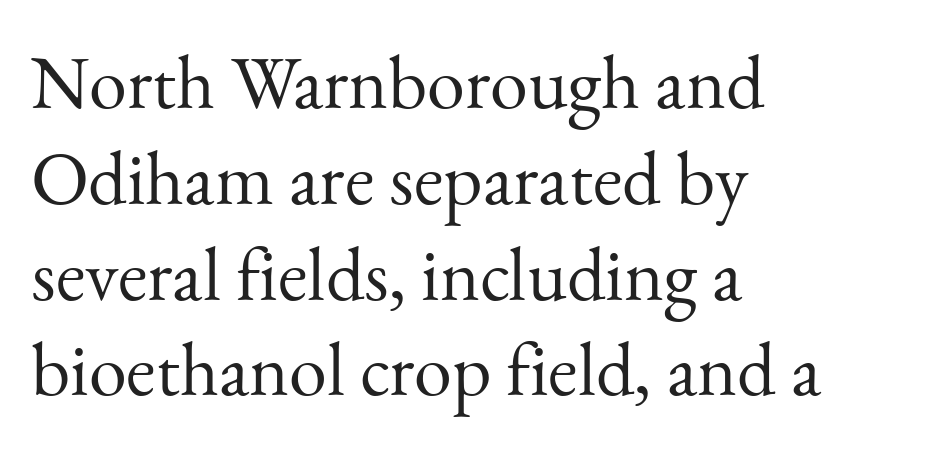
{"serif": "yes", "italic": "no", "bold": "no", "weight": "light", "width": "normal", "stroke_contrast": "medium", "x_height": "small", "monospaced": "no", "underline": "no", "align": "left", "line_spacing": "normal", "line_spacing_ratio": 1.26, "letter_spacing": "normal", "letter_spacing_em": 0.0, "glyph_px": 76}
